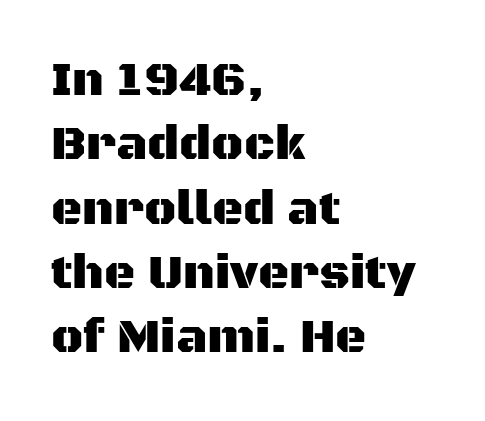
Q: Is the text italic (slanted)? A: No, it is upright.
Q: Is the typeface a serif or a sans-serif typeface? A: Sans-serif.
Q: Is the text underlined? A: No.
Q: How is the paragraph aligned? A: Left-aligned.
Q: Is the spacing between letters normal or unusually wide? A: Normal.
Q: Is the spacing between lines tight, normal or loose? A: Normal.
Q: Width (condensed, normal, or wide)? A: Normal.
Q: Stroke contrast? A: Medium.
Q: x-height? A: Large.
Q: Monospaced? A: No.
